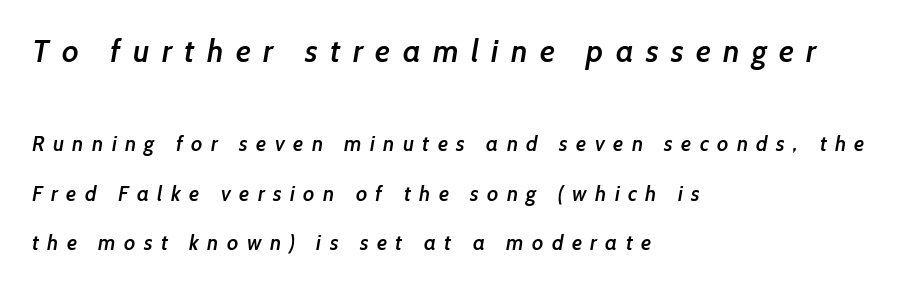
The image shows 31 px semibold sans-serif type; set left-aligned, loose line spacing (2.36x), unusually wide letter spacing (+0.4 em), not underlined; the first (top) block is 1.48x larger; low stroke contrast and a medium x-height.
